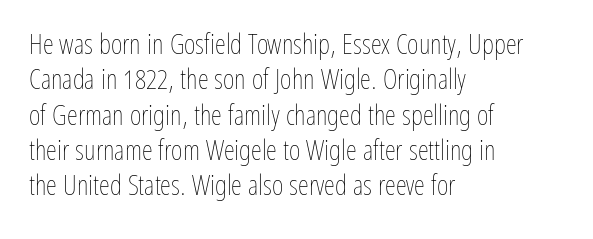
Does the lettering tilt? It doesn't — this is upright. The block of text has a typical density, with ordinary space between rows. Stems here are at most as thick as an everyday book face. The space directly below the letters is spotless. The tracking reads as untouched default to a designer's eye.
